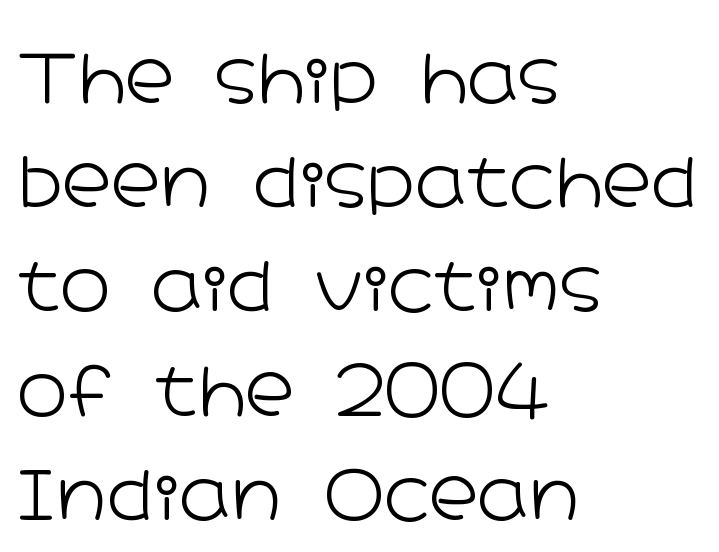
{"serif": "no", "italic": "no", "bold": "no", "weight": "light", "width": "wide", "stroke_contrast": "low", "x_height": "medium", "monospaced": "no", "underline": "no", "align": "left", "line_spacing": "normal", "line_spacing_ratio": 1.51, "letter_spacing": "normal", "letter_spacing_em": 0.0, "glyph_px": 69}
